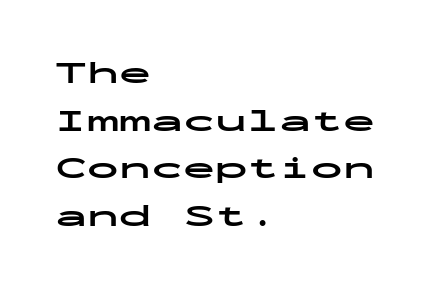
The image shows 32 px bold, wide sans-serif type, upright, monospaced; set left-aligned, normal line spacing (1.49x), normal letter spacing, not underlined; low stroke contrast and a medium x-height.
